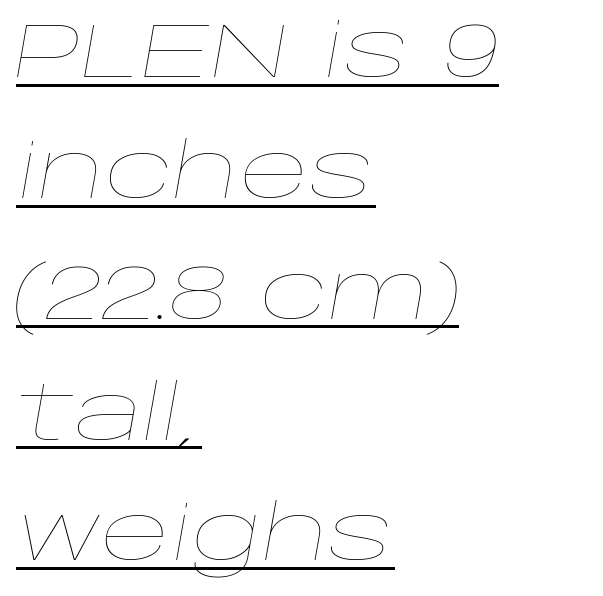
The image shows 76 px thin, wide type, italic (leaning right); set left-aligned, normal line spacing (1.59x), normal letter spacing, underlined; low stroke contrast and a large x-height.
